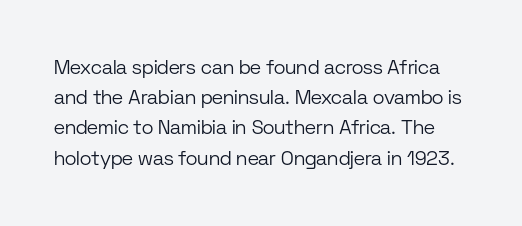
{"italic": "no", "bold": "no", "underline": "no", "line_spacing": "normal", "line_spacing_ratio": 1.51, "letter_spacing": "normal", "letter_spacing_em": 0.0, "glyph_px": 20}
